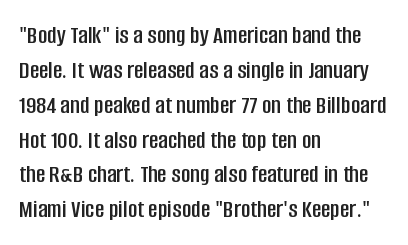
The letters stand straight up with perfectly vertical stems. Anything drawn beneath the words? Only blank space. Vertical spacing — default. Short note: letters normally spaced. Leftover space on each line is placed entirely after the last word.
